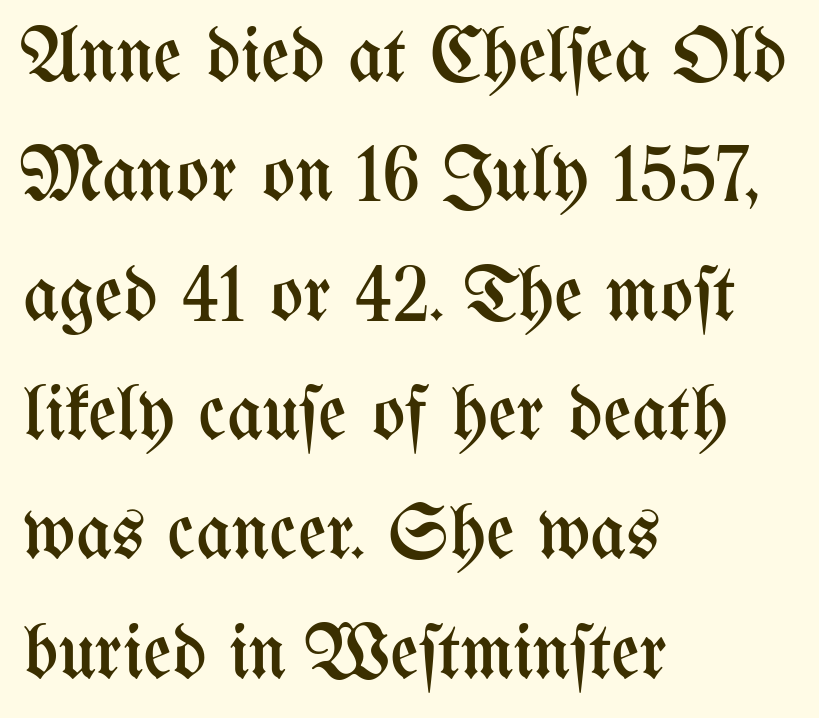
The image shows 78 px regular-weight, condensed type, upright; set left-aligned, normal line spacing (1.53x), normal letter spacing, not underlined; medium stroke contrast and a medium x-height.
